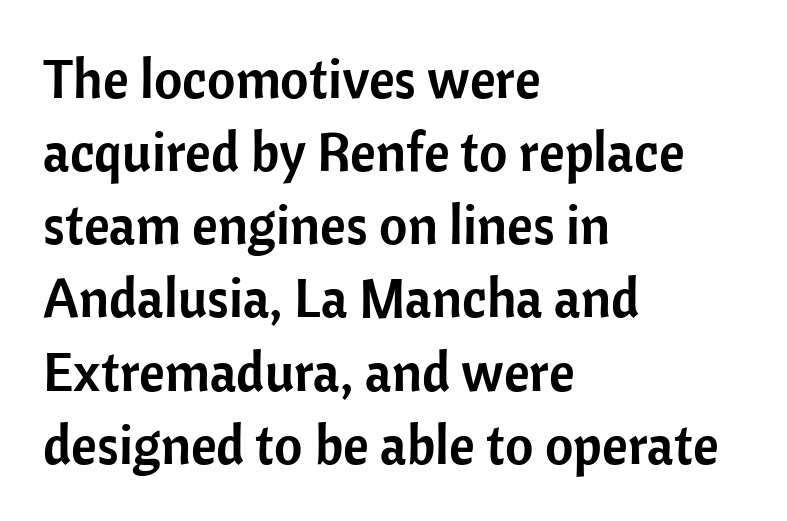
Rendered with straight, roman letterforms. The setting favours the left margin, as ordinary paragraphs usually do. A normal amount of white space separates one row of letters from the next. Font category for this specimen: sans-serif. Default kerning and tracking; the words read as compact shapes.
